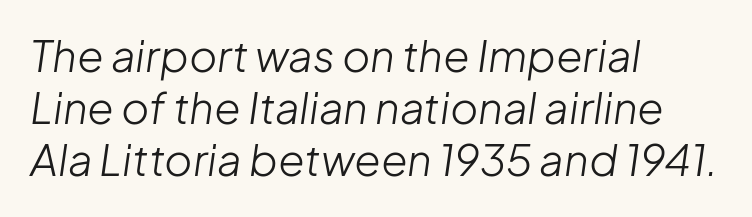
Italic? Definitely — the glyphs are oblique. Do the characters align in a grid? No, the font is proportional. Teacher's note: observe the even left margin — that is flush-left alignment. The letterforms sit shoulder to shoulder at normal distance.
